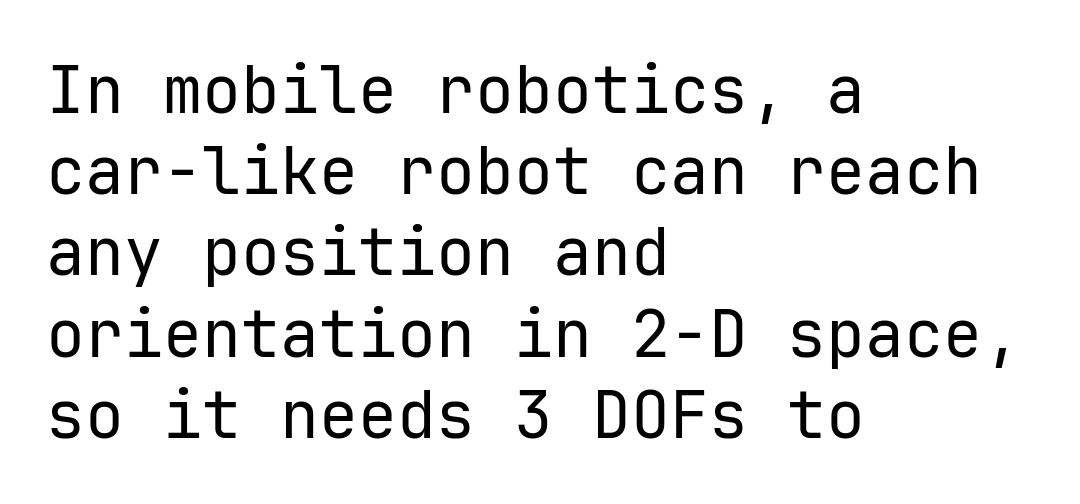
{"serif": "no", "italic": "no", "bold": "no", "weight": "regular", "width": "normal", "stroke_contrast": "low", "x_height": "medium", "monospaced": "yes", "underline": "no", "align": "left", "line_spacing": "normal", "line_spacing_ratio": 1.25, "letter_spacing": "normal", "letter_spacing_em": 0.0, "glyph_px": 65}
